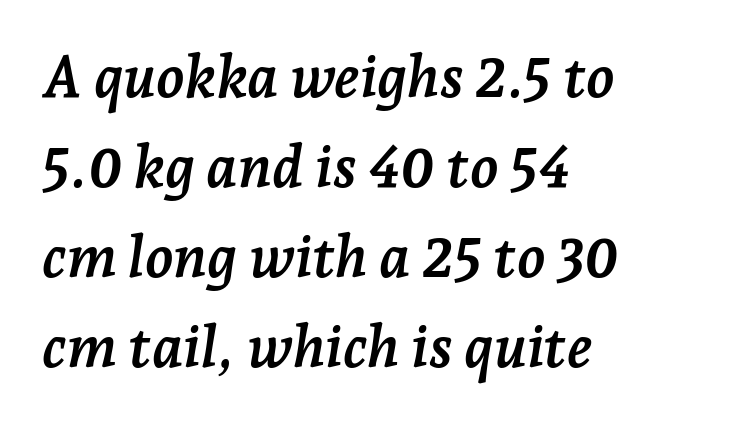
Q: Is the text bold? A: Yes.
Q: Is the text italic (slanted)? A: Yes, it leans right by about 7 degrees.
Q: Is the typeface a serif or a sans-serif typeface? A: Serif.
Q: Is the text underlined? A: No.
Q: How is the paragraph aligned? A: Left-aligned.
Q: Is the spacing between letters normal or unusually wide? A: Normal.
Q: Is the spacing between lines tight, normal or loose? A: Normal.
Q: Width (condensed, normal, or wide)? A: Normal.
Q: Stroke contrast? A: Low.
Q: x-height? A: Medium.
Q: Monospaced? A: No.
